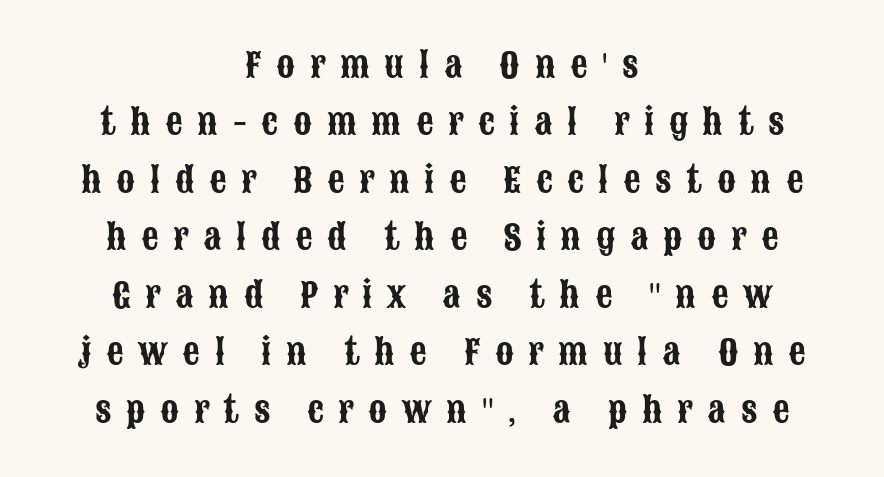
Q: Is the text italic (slanted)? A: No, it is upright.
Q: Is the typeface a serif or a sans-serif typeface? A: Sans-serif.
Q: Is the text underlined? A: No.
Q: How is the paragraph aligned? A: Centered.
Q: Is the spacing between letters normal or unusually wide? A: Unusually wide.
Q: Is the spacing between lines tight, normal or loose? A: Normal.
Q: Width (condensed, normal, or wide)? A: Condensed.
Q: Stroke contrast? A: Low.
Q: x-height? A: Large.
Q: Monospaced? A: No.
